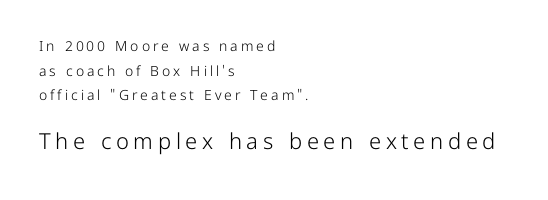
{"italic": "no", "bold": "no", "underline": "no", "align": "left", "line_spacing_ratio": 1.76, "letter_spacing": "wide", "letter_spacing_em": 0.21, "larger_block": "second", "size_ratio": 1.57, "glyph_px": 22}
